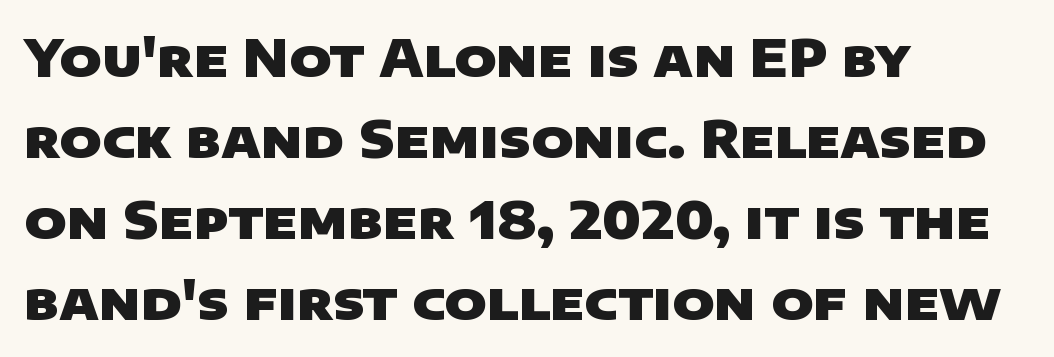
Q: Is the text bold? A: Yes.
Q: Is the typeface a serif or a sans-serif typeface? A: Sans-serif.
Q: Is the text underlined? A: No.
Q: How is the paragraph aligned? A: Left-aligned.
Q: Is the spacing between letters normal or unusually wide? A: Normal.
Q: Is the spacing between lines tight, normal or loose? A: Normal.
Q: Width (condensed, normal, or wide)? A: Wide.
Q: Stroke contrast? A: Low.
Q: x-height? A: Large.
Q: Monospaced? A: No.
